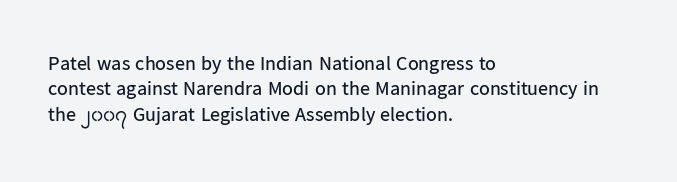
{"italic": "no", "bold": "no", "underline": "no", "align": "left", "line_spacing": "normal", "line_spacing_ratio": 1.27, "letter_spacing": "normal", "letter_spacing_em": 0.0, "glyph_px": 20}
